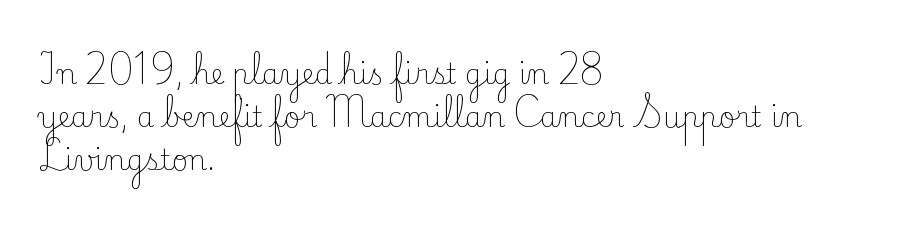
Q: Is the text bold? A: No.
Q: Is the text italic (slanted)? A: No, it is upright.
Q: Is the typeface a serif or a sans-serif typeface? A: Serif.
Q: Is the text underlined? A: No.
Q: How is the paragraph aligned? A: Left-aligned.
Q: Is the spacing between letters normal or unusually wide? A: Normal.
Q: Is the spacing between lines tight, normal or loose? A: Normal.
Q: Width (condensed, normal, or wide)? A: Normal.
Q: Stroke contrast? A: Low.
Q: x-height? A: Small.
Q: Monospaced? A: No.
